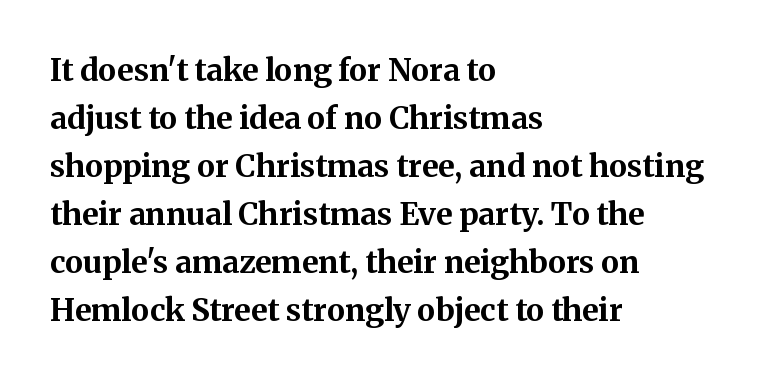
The image shows 31 px bold serif type, upright; set left-aligned, normal line spacing (1.55x), normal letter spacing, not underlined; medium stroke contrast and a medium x-height.
